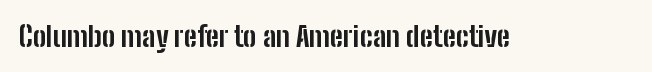
Q: Is the text bold? A: Yes.
Q: Is the text italic (slanted)? A: No, it is upright.
Q: Is the typeface a serif or a sans-serif typeface? A: Sans-serif.
Q: Is the text underlined? A: No.
Q: Is the spacing between letters normal or unusually wide? A: Normal.
Q: Width (condensed, normal, or wide)? A: Condensed.
Q: Stroke contrast? A: Low.
Q: x-height? A: Medium.
Q: Monospaced? A: No.
